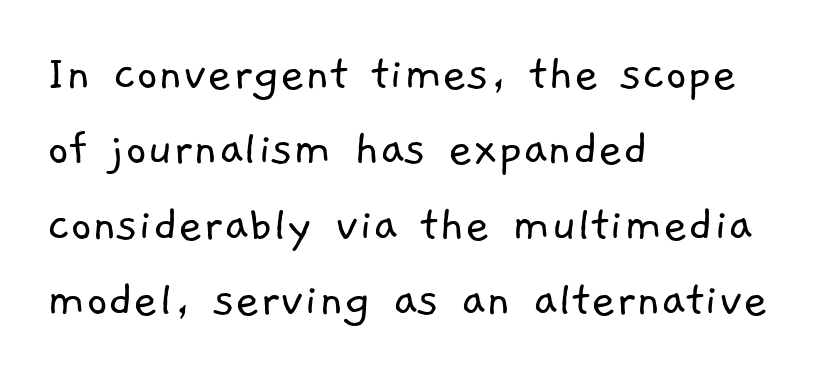
{"serif": "no", "bold": "no", "weight": "light", "width": "normal", "stroke_contrast": "low", "x_height": "medium", "monospaced": "no", "underline": "no", "align": "left", "line_spacing": "normal", "line_spacing_ratio": 1.42, "letter_spacing": "normal", "letter_spacing_em": 0.0, "glyph_px": 53}
